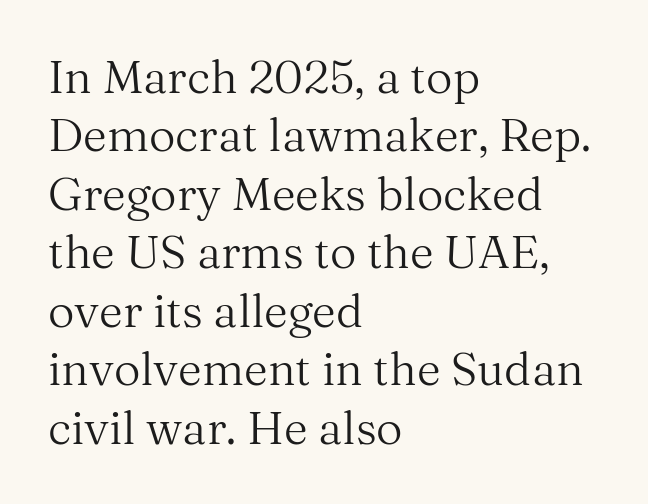
Q: Is the text bold? A: No.
Q: Is the text italic (slanted)? A: No, it is upright.
Q: Is the typeface a serif or a sans-serif typeface? A: Serif.
Q: Is the text underlined? A: No.
Q: How is the paragraph aligned? A: Left-aligned.
Q: Is the spacing between letters normal or unusually wide? A: Normal.
Q: Is the spacing between lines tight, normal or loose? A: Normal.
Q: Width (condensed, normal, or wide)? A: Normal.
Q: Stroke contrast? A: Medium.
Q: x-height? A: Medium.
Q: Monospaced? A: No.
